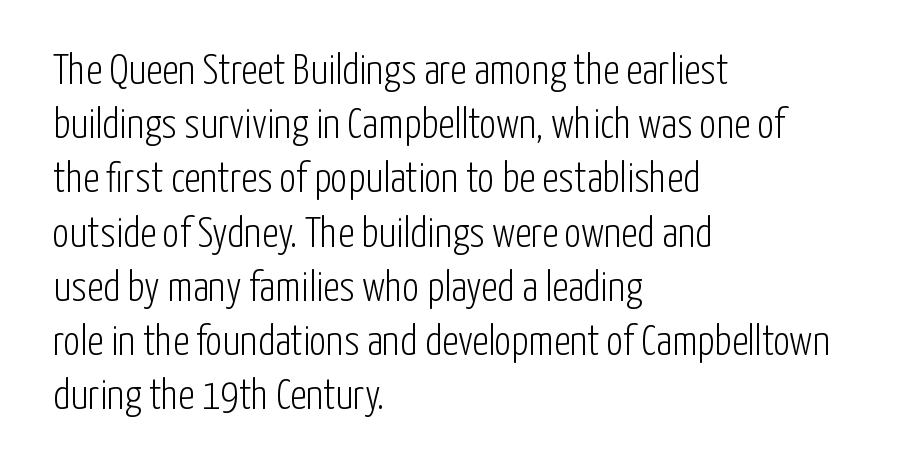
This sample uses plain, unmodified letter spacing. In CSS terms this would be text-align: left. A normal amount of white space separates one row of letters from the next. The face used here is proportionally spaced, like ordinary book or web type. Is the type heavy? It reads as light-to-regular instead. Every character sits straight up, as roman type does.
